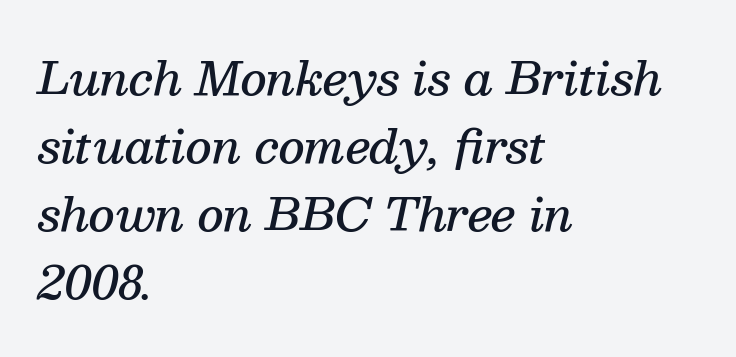
{"serif": "yes", "italic": "yes", "lean": "right", "slant_degrees": 13, "bold": "semi", "weight": "semibold", "width": "normal", "stroke_contrast": "medium", "x_height": "medium", "monospaced": "no", "underline": "no", "align": "left", "line_spacing": "normal", "line_spacing_ratio": 1.51, "letter_spacing": "normal", "letter_spacing_em": 0.0, "glyph_px": 45}
